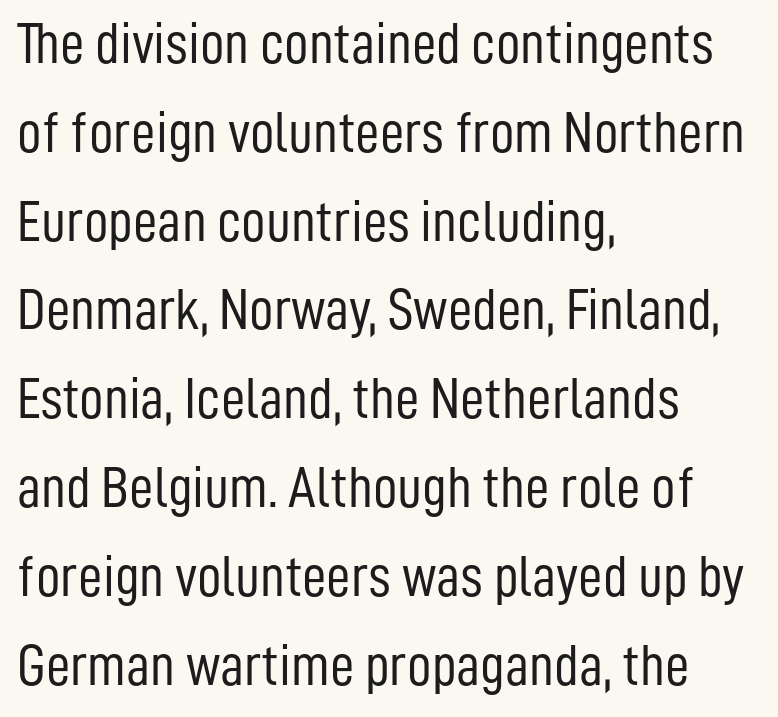
The image shows 60 px light, condensed sans-serif type, upright; set left-aligned, normal line spacing (1.48x), normal letter spacing, not underlined; low stroke contrast and a medium x-height.
